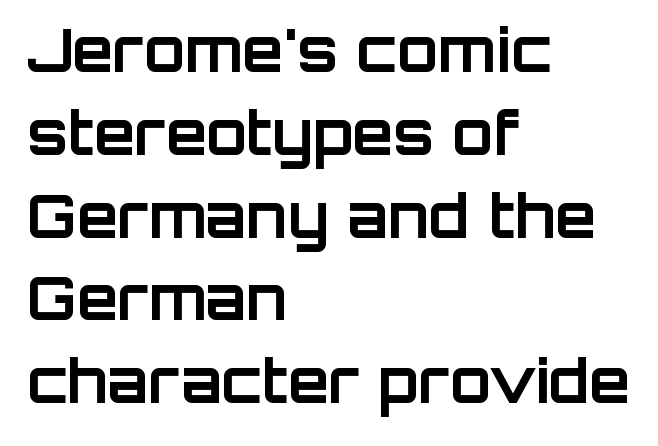
The image shows 60 px bold sans-serif type, upright; set left-aligned, normal line spacing (1.38x), normal letter spacing, not underlined; low stroke contrast and a large x-height.
